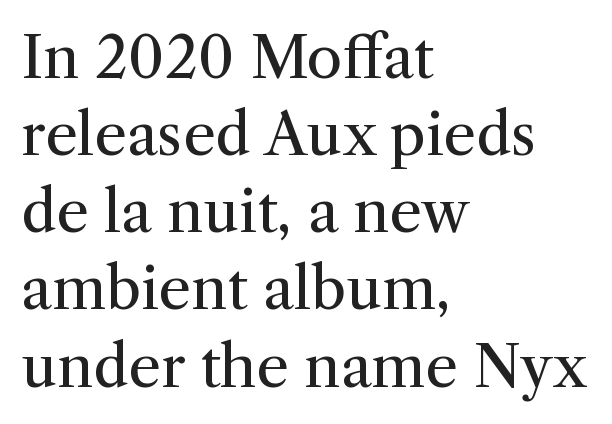
The image shows 58 px regular-weight serif type, upright; set left-aligned, normal line spacing (1.33x), normal letter spacing, not underlined; medium stroke contrast and a medium x-height.
